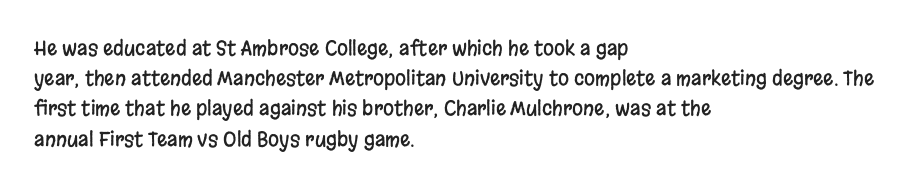
The image shows 20 px text type, upright; set left-aligned, normal line spacing (1.51x), normal letter spacing, not underlined.
